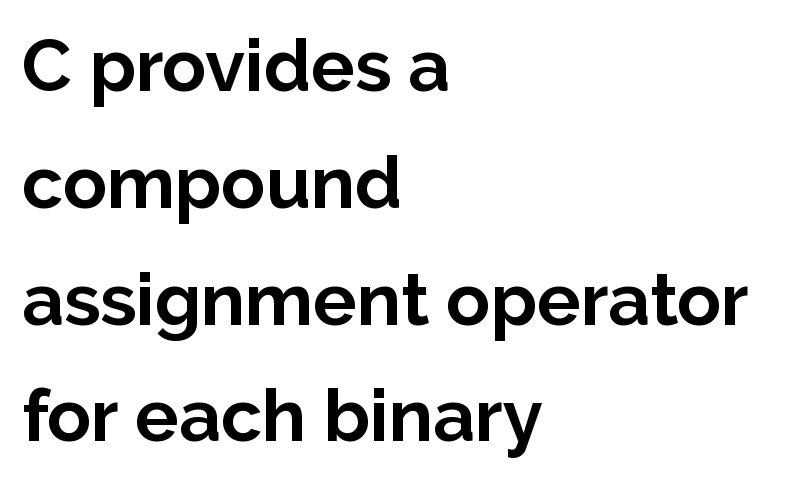
Line spacing here is normal. This rendering leaves character spacing at its baseline value. I'd call this a sans setting — the letters go barefoot. Look at the stroke-to-counter ratio: heavy, a bold. The specimen omits any rule beneath the text block's lines.
